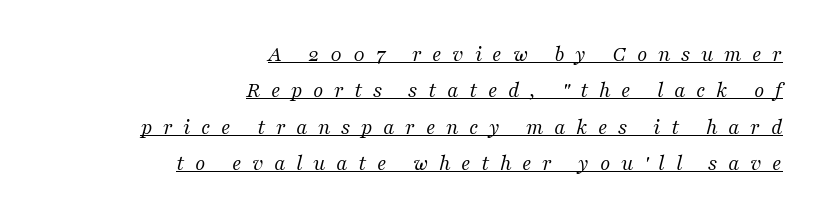
{"italic": "yes", "lean": "right", "slant_degrees": 16, "bold": "no", "underline": "yes", "align": "right", "line_spacing": "normal", "line_spacing_ratio": 1.65, "letter_spacing": "wide", "letter_spacing_em": 0.48, "glyph_px": 22}
